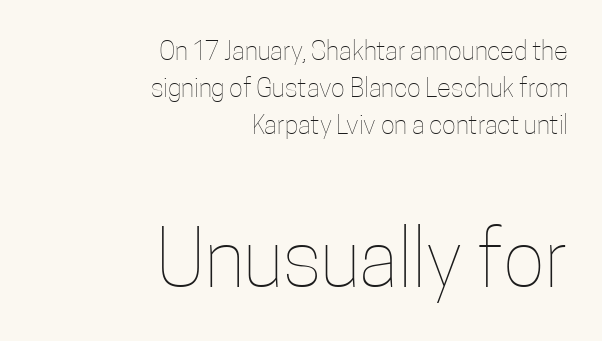
Each letter keeps its own natural width here, so spacing adapts to shape. The face looks like a standard text weight, possibly lighter. The lettering holds an erect, upright posture throughout. The line-height multiplier appears to be the usual default. This layout puts the modest block above and the oversized block below. Characters follow at the spacing the type designer built in.
